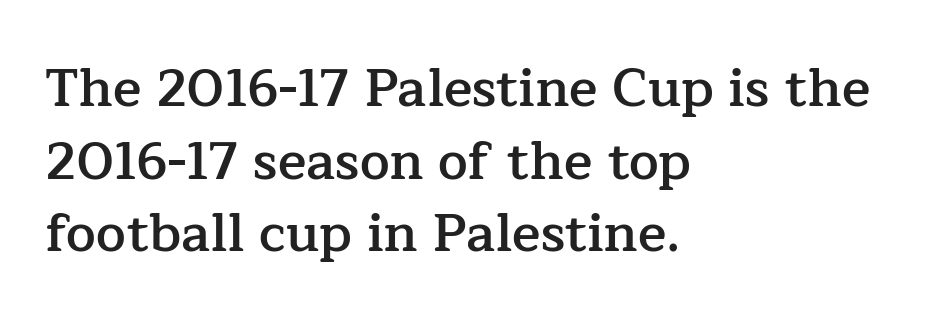
The image shows 53 px semibold serif type, upright; set left-aligned, normal line spacing (1.37x), normal letter spacing, not underlined; low stroke contrast and a medium x-height.
